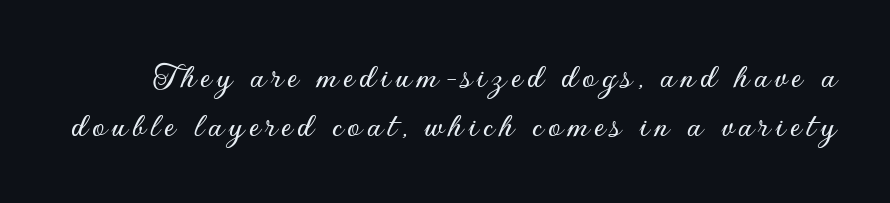
The image shows 37 px sans-serif type; set normal line spacing (1.33x), not underlined; low stroke contrast and a small x-height.
